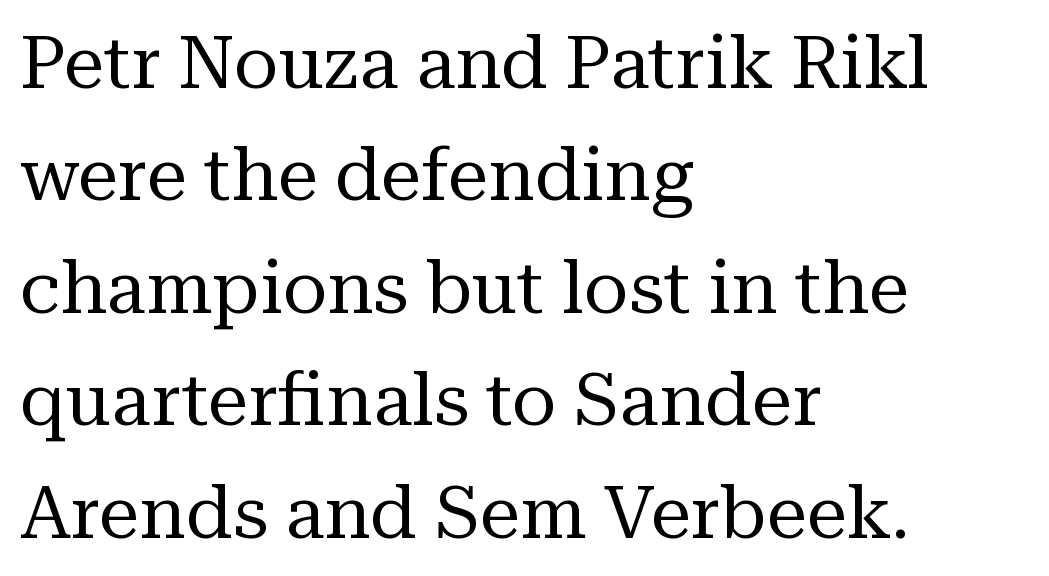
Q: Is the text bold? A: No.
Q: Is the text italic (slanted)? A: No, it is upright.
Q: Is the typeface a serif or a sans-serif typeface? A: Serif.
Q: Is the text underlined? A: No.
Q: How is the paragraph aligned? A: Left-aligned.
Q: Is the spacing between letters normal or unusually wide? A: Normal.
Q: Is the spacing between lines tight, normal or loose? A: Normal.
Q: Width (condensed, normal, or wide)? A: Normal.
Q: Stroke contrast? A: Medium.
Q: x-height? A: Medium.
Q: Monospaced? A: No.
